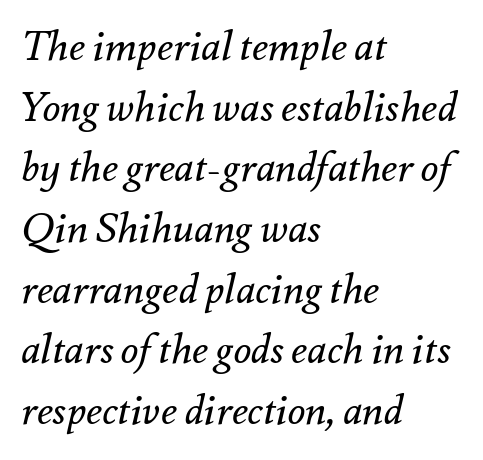
Q: Is the text bold? A: No.
Q: Is the text italic (slanted)? A: Yes, it leans right by about 12 degrees.
Q: Is the text underlined? A: No.
Q: How is the paragraph aligned? A: Left-aligned.
Q: Is the spacing between letters normal or unusually wide? A: Normal.
Q: Is the spacing between lines tight, normal or loose? A: Normal.
Q: Width (condensed, normal, or wide)? A: Normal.
Q: Stroke contrast? A: Medium.
Q: x-height? A: Small.
Q: Monospaced? A: No.
